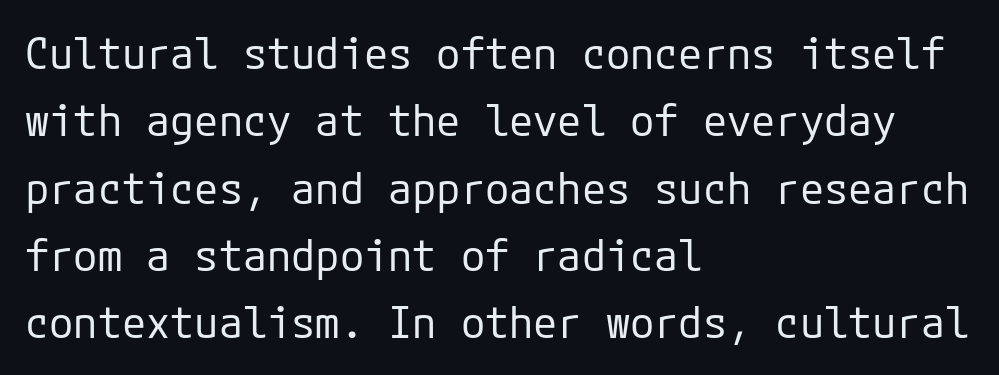
{"serif": "no", "italic": "no", "bold": "no", "weight": "regular", "width": "normal", "stroke_contrast": "low", "x_height": "medium", "underline": "no", "align": "left", "line_spacing": "normal", "line_spacing_ratio": 1.53, "letter_spacing": "normal", "letter_spacing_em": 0.0, "glyph_px": 44}
